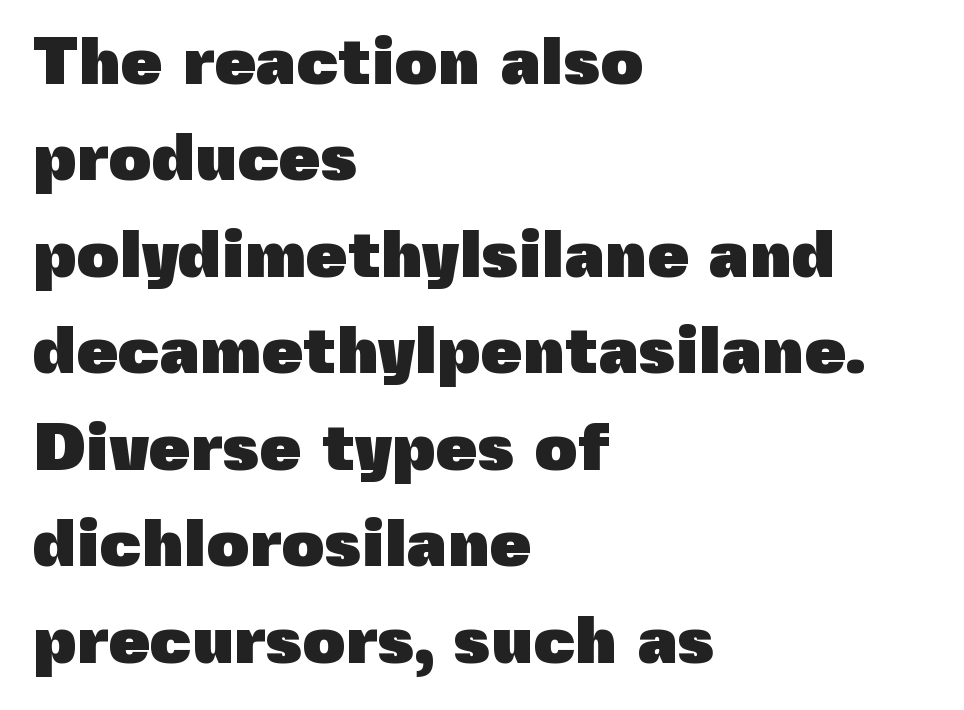
{"serif": "no", "italic": "no", "bold": "yes", "weight": "heavy", "width": "normal", "x_height": "medium", "monospaced": "no", "underline": "no", "align": "left", "line_spacing": "normal", "line_spacing_ratio": 1.44, "letter_spacing": "normal", "letter_spacing_em": 0.0, "glyph_px": 67}
